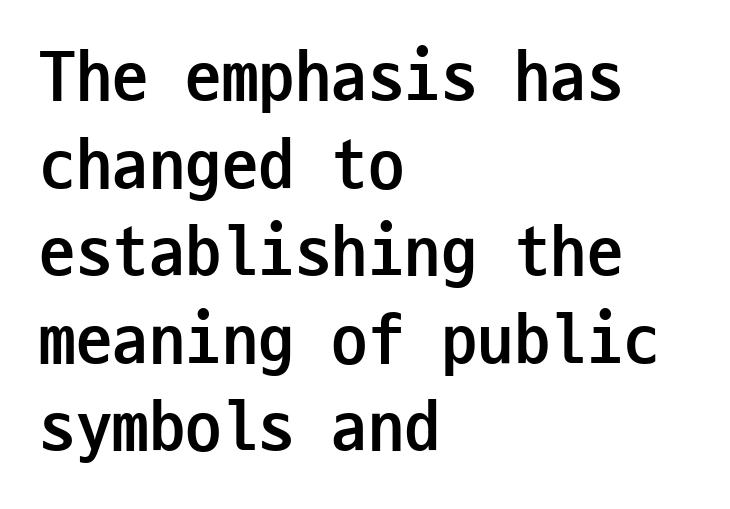
The image shows 73 px semibold, condensed sans-serif type, upright, monospaced; set left-aligned, line spacing 1.2x, normal letter spacing, not underlined; low stroke contrast and a medium x-height.
